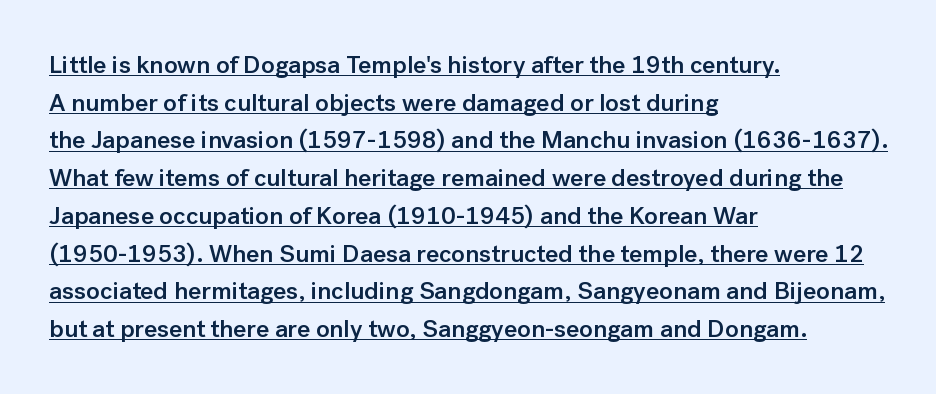
The image shows 25 px text type, upright; set left-aligned, normal line spacing (1.51x), normal letter spacing, underlined.
